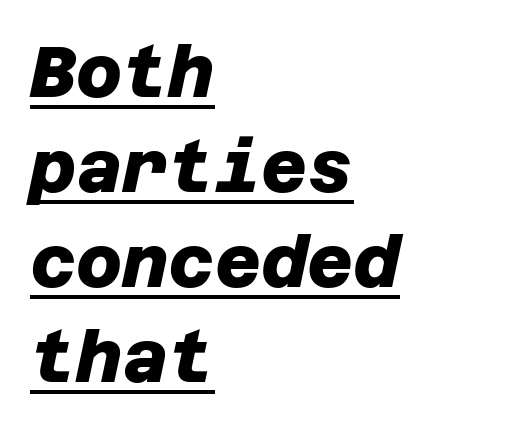
The image shows 71 px heavy sans-serif type; set left-aligned, normal line spacing (1.34x), normal letter spacing, underlined; low stroke contrast and a large x-height.
